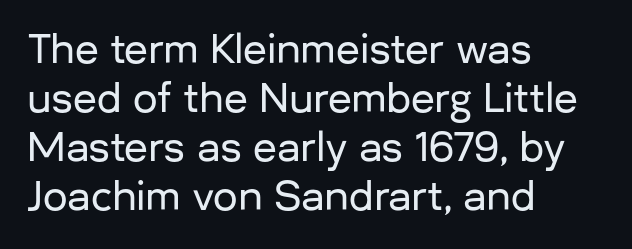
The image shows 39 px sans-serif type, upright; set left-aligned, normal line spacing (1.26x), normal letter spacing, not underlined; low stroke contrast and a medium x-height.
